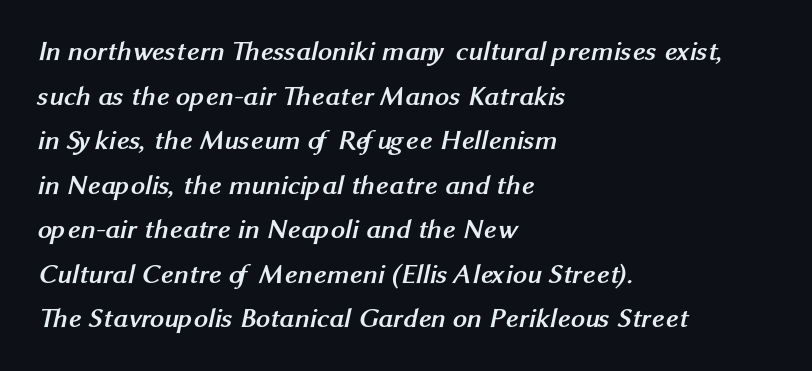
{"serif": "no", "bold": "yes", "weight": "semibold", "width": "normal", "stroke_contrast": "medium", "x_height": "medium", "monospaced": "no", "underline": "no", "align": "left", "line_spacing": "normal", "line_spacing_ratio": 1.59, "letter_spacing": "normal", "letter_spacing_em": 0.0, "glyph_px": 28}
